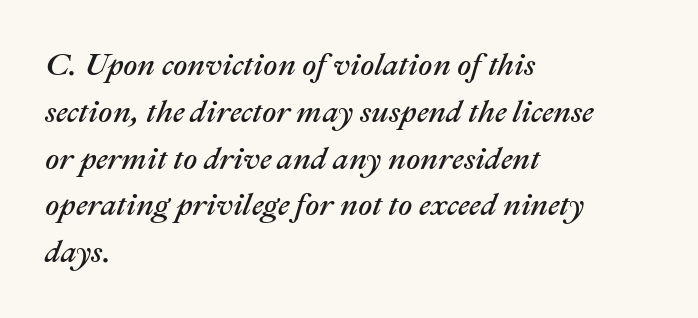
Q: Is the text italic (slanted)? A: Yes, it leans right by about 22 degrees.
Q: Is the text underlined? A: No.
Q: How is the paragraph aligned? A: Left-aligned.
Q: Is the spacing between letters normal or unusually wide? A: Normal.
Q: Is the spacing between lines tight, normal or loose? A: Normal.
Q: Width (condensed, normal, or wide)? A: Normal.
Q: Stroke contrast? A: Medium.
Q: x-height? A: Medium.
Q: Monospaced? A: No.
